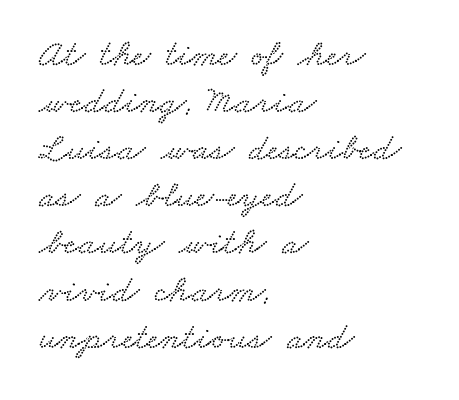
The image shows 38 px wide type; set left-aligned, line spacing 1.24x, normal letter spacing, not underlined; low stroke contrast and a small x-height.
